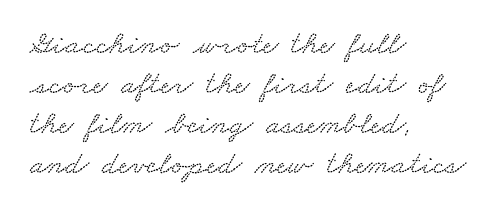
These lines are composed in type with serifs. These lines are rendered in a variable-pitch font. You could call the tracking neutral — neither tight nor loose. Check the space under the baseline: it is left empty. A classic flush-left, rag-right setting is used for this passage.
